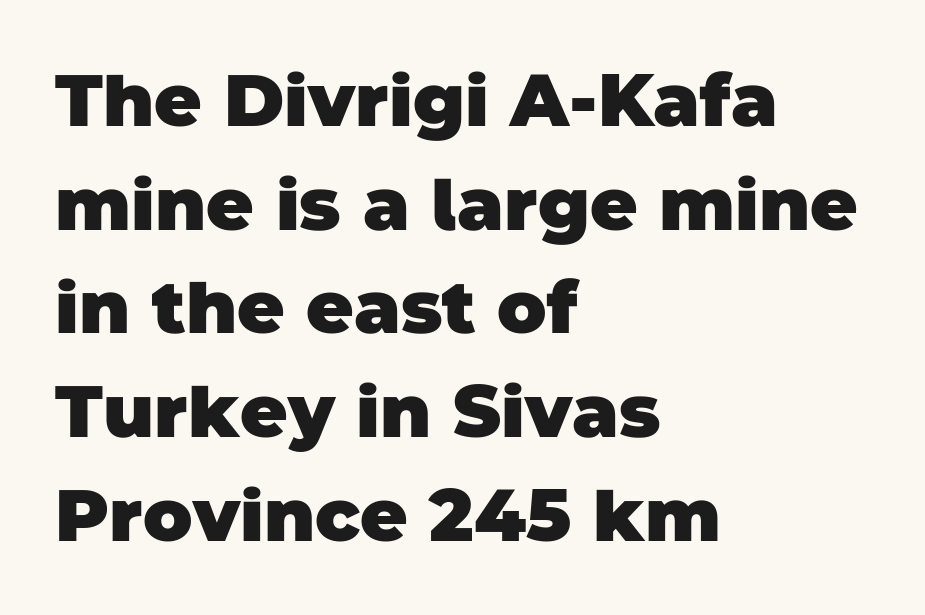
{"serif": "no", "bold": "yes", "weight": "heavy", "width": "normal", "stroke_contrast": "low", "x_height": "large", "monospaced": "no", "underline": "no", "align": "left", "line_spacing": "normal", "line_spacing_ratio": 1.42, "letter_spacing": "normal", "letter_spacing_em": 0.0, "glyph_px": 73}
